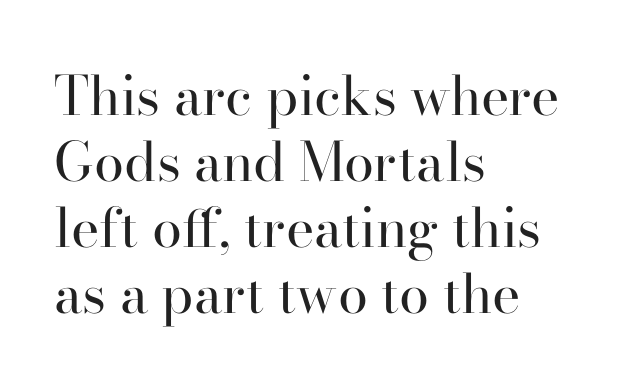
{"serif": "yes", "italic": "no", "bold": "no", "weight": "regular", "width": "normal", "stroke_contrast": "high", "x_height": "small", "monospaced": "no", "underline": "no", "align": "left", "line_spacing_ratio": 1.22, "letter_spacing": "normal", "letter_spacing_em": 0.0, "glyph_px": 54}
